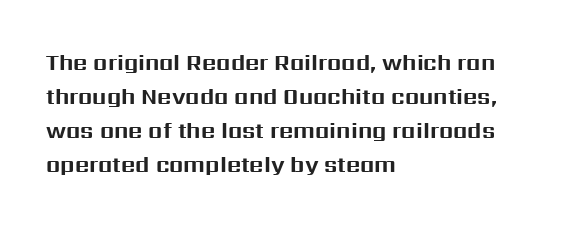
Q: Is the text bold? A: Yes.
Q: Is the text italic (slanted)? A: No, it is upright.
Q: Is the text underlined? A: No.
Q: How is the paragraph aligned? A: Left-aligned.
Q: Is the spacing between letters normal or unusually wide? A: Normal.
Q: Is the spacing between lines tight, normal or loose? A: Normal.
